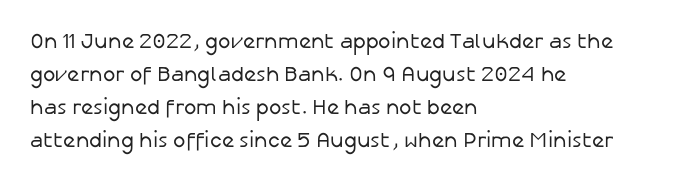
Q: Is the text bold? A: No.
Q: Is the text italic (slanted)? A: No, it is upright.
Q: Is the text underlined? A: No.
Q: How is the paragraph aligned? A: Left-aligned.
Q: Is the spacing between letters normal or unusually wide? A: Normal.
Q: Is the spacing between lines tight, normal or loose? A: Normal.
